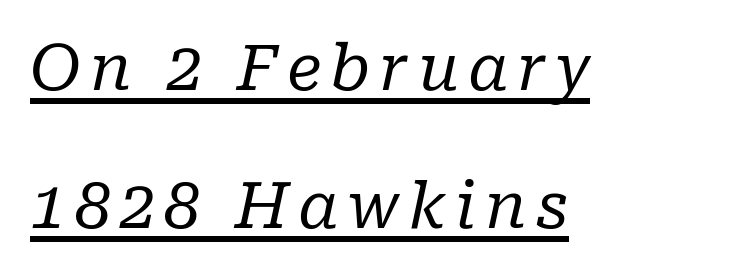
Is this a fixed-width face? No — the glyphs have proportional, varying widths. The leading is generous, giving the passage an open texture. Caption: multi-line text, flush left, ragged right. Posture: slanted. The glyphs are accompanied by a horizontal stroke just below them.
